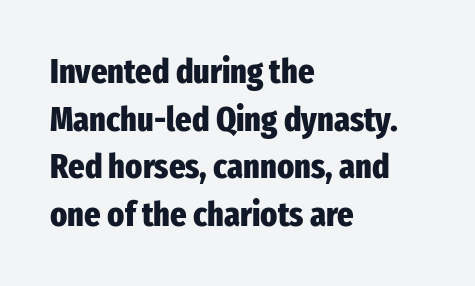
The image shows 35 px heavy, condensed sans-serif type, upright; set left-aligned, normal line spacing (1.36x), normal letter spacing, not underlined; low stroke contrast and a medium x-height.
